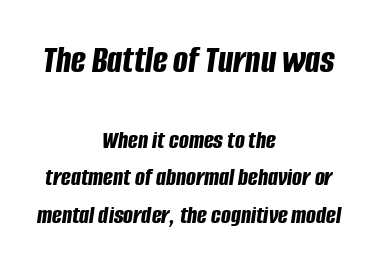
The image shows 39 px bold, condensed type, italic (leaning right); set centered, normal line spacing (1.45x), normal letter spacing, not underlined; the first (top) block is 1.5x larger; low stroke contrast and a large x-height.
